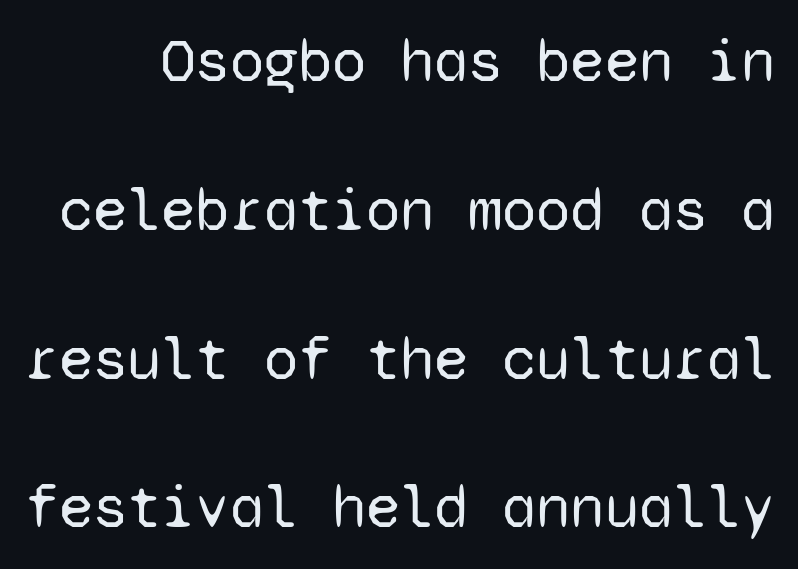
Look at the bottom of the vertical strokes: they stop flat, with no serifs. Quick note: interline space is abundant. Rule under the text: the space is simply empty. Does the lettering tilt? It doesn't — this is upright. This sample uses plain, unmodified letter spacing. The letters look calm and open, with moderate or lighter stems.
